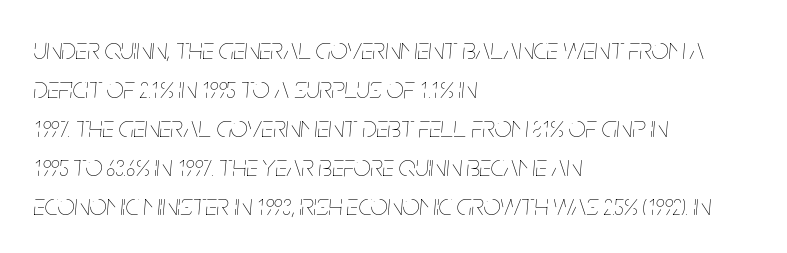
Designer's note — italics engaged. Descenders hang freely into open space. Nobody touched the tracking dial on this one. Reading down the column, the eye jumps a familiar distance to each next line. This sample is left-justified, so line endings fall wherever the words run out. This sample has the flowing, uneven cadence of proportional lettering.
